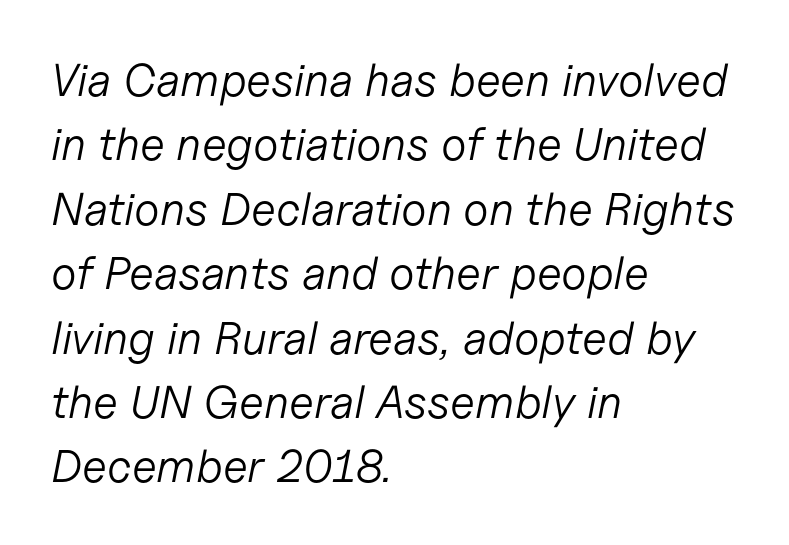
The image shows 46 px light type, italic (leaning right); set left-aligned, normal line spacing (1.4x), normal letter spacing, not underlined; low stroke contrast and a medium x-height.
